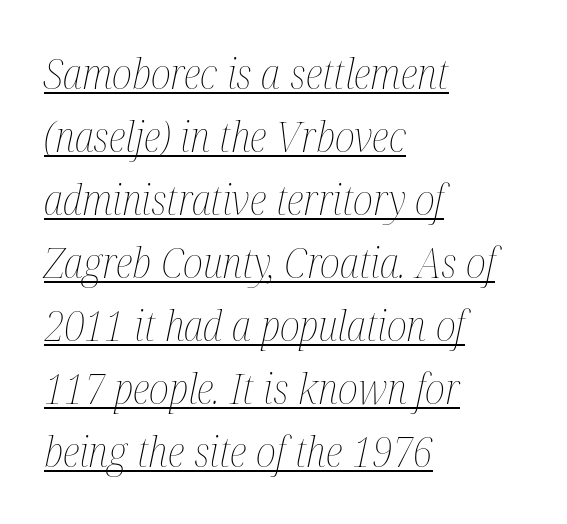
The image shows 42 px thin, condensed type, italic (leaning right); set left-aligned, normal line spacing (1.5x), normal letter spacing, underlined; medium stroke contrast and a medium x-height.
